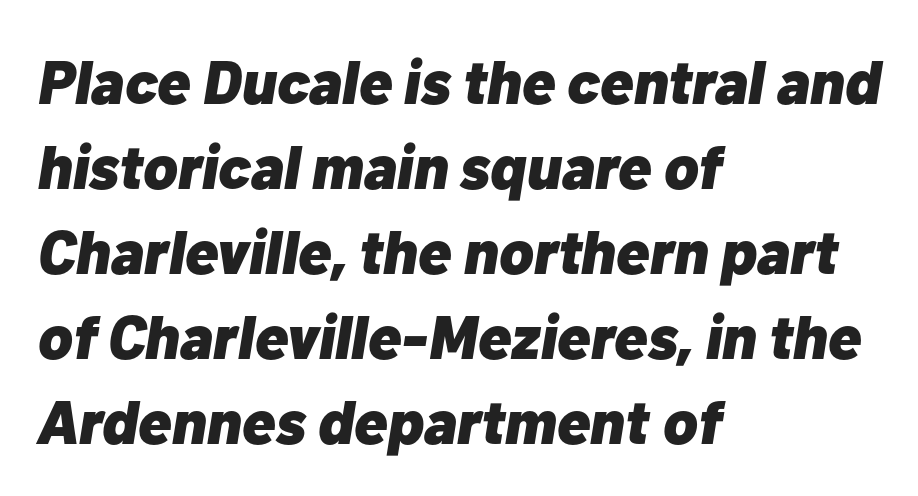
Q: Is the text bold? A: Yes.
Q: Is the text italic (slanted)? A: Yes, it leans right by about 10 degrees.
Q: Is the text underlined? A: No.
Q: How is the paragraph aligned? A: Left-aligned.
Q: Is the spacing between letters normal or unusually wide? A: Normal.
Q: Is the spacing between lines tight, normal or loose? A: Normal.
Q: Width (condensed, normal, or wide)? A: Normal.
Q: Stroke contrast? A: Low.
Q: x-height? A: Medium.
Q: Monospaced? A: No.
